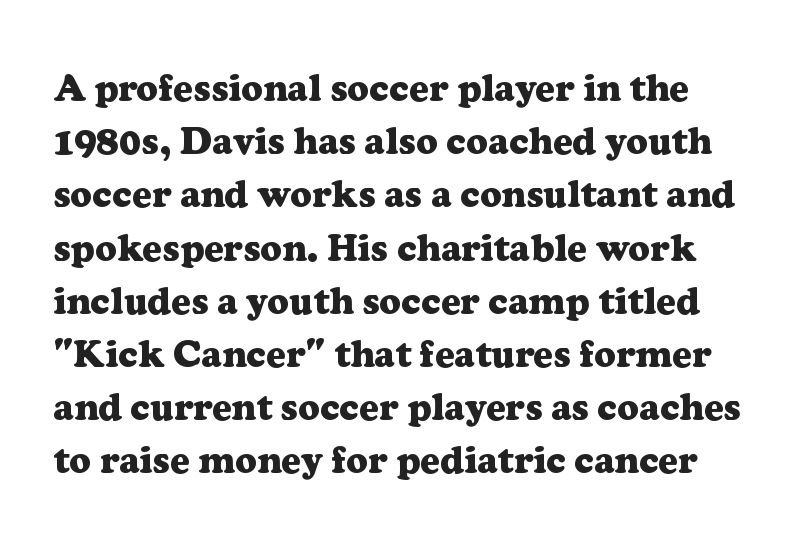
Q: Is the text bold? A: Yes.
Q: Is the text italic (slanted)? A: No, it is upright.
Q: Is the typeface a serif or a sans-serif typeface? A: Serif.
Q: Is the text underlined? A: No.
Q: Is the spacing between letters normal or unusually wide? A: Normal.
Q: Is the spacing between lines tight, normal or loose? A: Normal.
Q: Width (condensed, normal, or wide)? A: Normal.
Q: Stroke contrast? A: Low.
Q: x-height? A: Medium.
Q: Monospaced? A: No.
